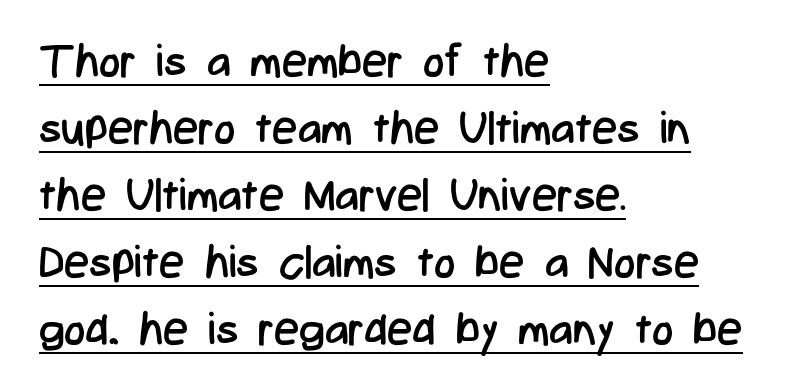
The face used here is proportionally spaced, like ordinary book or web type. Font category for this specimen: sans-serif. Honestly, the row spacing looks completely unremarkable. These characters rest on top of a visible drawn line. Short and long lines alike share a common starting point at left.
